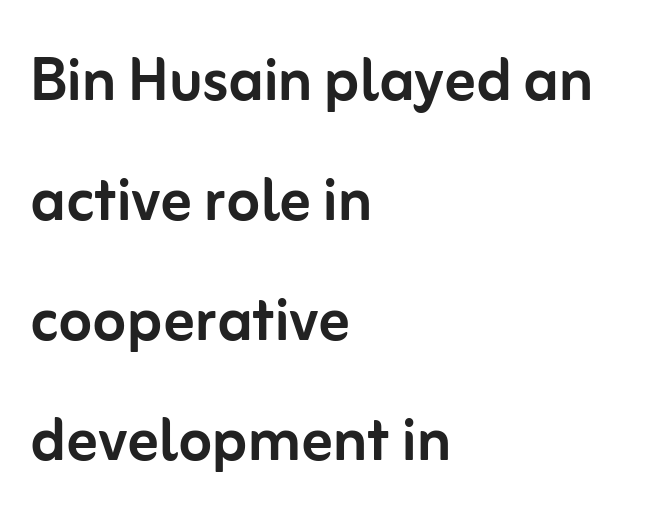
Q: Is the text italic (slanted)? A: No, it is upright.
Q: Is the typeface a serif or a sans-serif typeface? A: Sans-serif.
Q: Is the text underlined? A: No.
Q: How is the paragraph aligned? A: Left-aligned.
Q: Is the spacing between letters normal or unusually wide? A: Normal.
Q: Is the spacing between lines tight, normal or loose? A: Normal.
Q: Width (condensed, normal, or wide)? A: Normal.
Q: Stroke contrast? A: Low.
Q: x-height? A: Medium.
Q: Monospaced? A: No.
